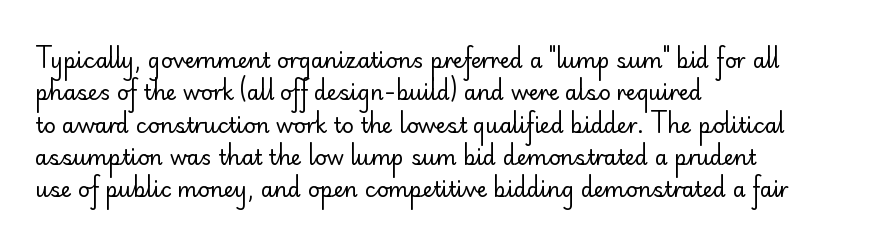
{"italic": "no", "bold": "no", "underline": "no", "align": "left", "line_spacing": "normal", "line_spacing_ratio": 1.54, "letter_spacing": "normal", "letter_spacing_em": 0.0, "glyph_px": 21}
